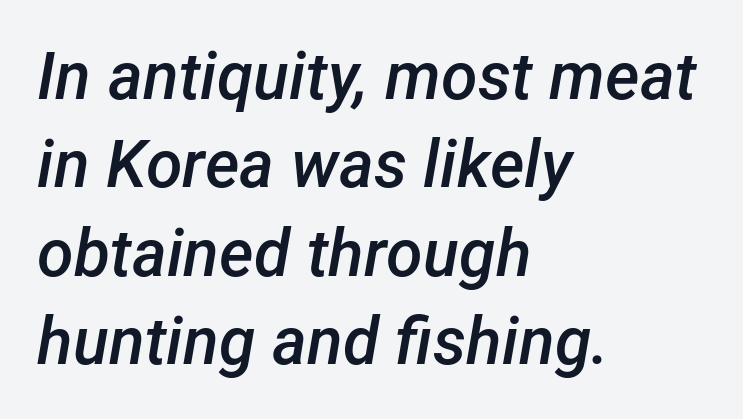
The image shows 66 px semibold type, italic (leaning right); set left-aligned, normal line spacing (1.34x), normal letter spacing, not underlined; low stroke contrast and a medium x-height.
